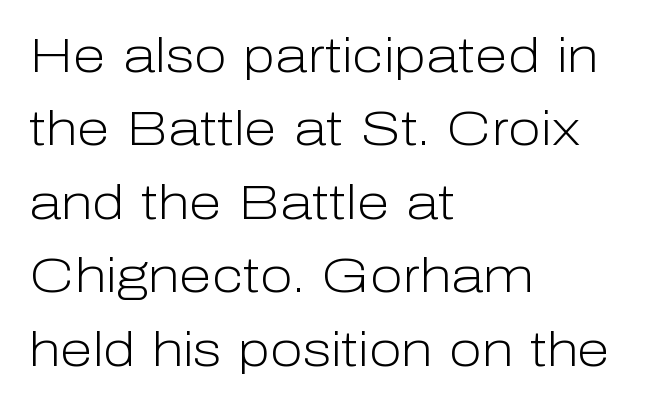
Nothing heavy about these letters — not bold at all. Varying glyph widths throughout — classic text-font behaviour. The font family rendered here belongs to the sans-serif group. The space between consecutive lines is moderate. Which margin do the lines hug? The left one — the right edge is uneven. The space beneath each line is pristine and unruled.
